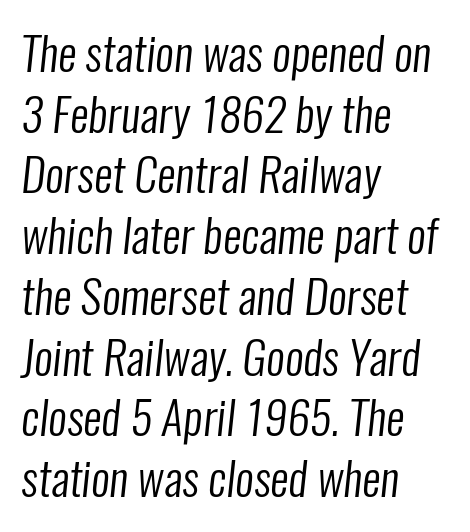
Q: Is the text bold? A: No.
Q: Is the typeface a serif or a sans-serif typeface? A: Sans-serif.
Q: Is the text underlined? A: No.
Q: How is the paragraph aligned? A: Left-aligned.
Q: Is the spacing between letters normal or unusually wide? A: Normal.
Q: Is the spacing between lines tight, normal or loose? A: Normal.
Q: Width (condensed, normal, or wide)? A: Condensed.
Q: Stroke contrast? A: Low.
Q: x-height? A: Medium.
Q: Monospaced? A: No.
